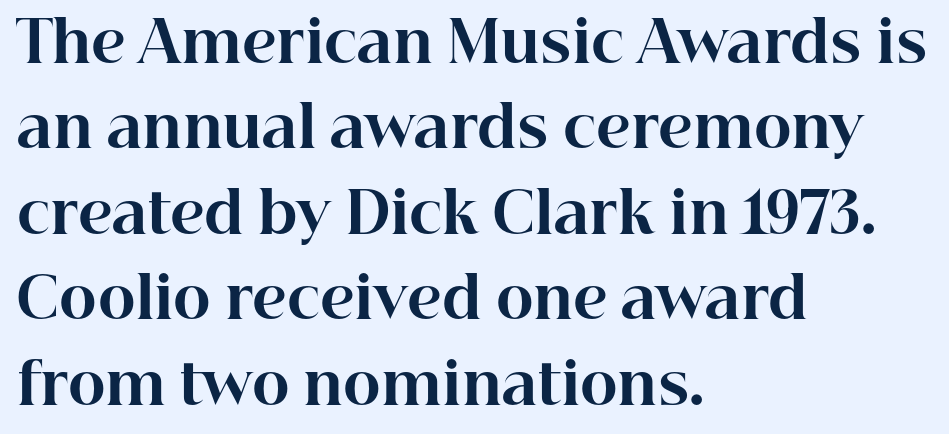
You can tell from the footed stems that serif type was used. These lines keep a tight, regular rhythm from letter to letter. Students, observe: this is what conventionally led text looks like. Typographic density is high because the face is bold. A typesetter would call this proportional, since set widths differ per character.
